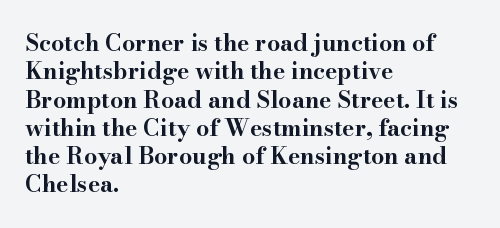
{"italic": "no", "bold": "yes", "underline": "no", "align": "left", "line_spacing_ratio": 1.23, "letter_spacing": "normal", "letter_spacing_em": 0.0, "glyph_px": 23}
